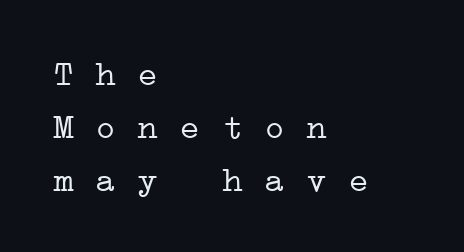
Q: Is the text bold? A: No.
Q: Is the typeface a serif or a sans-serif typeface? A: Serif.
Q: Is the text underlined? A: No.
Q: How is the paragraph aligned? A: Left-aligned.
Q: Is the spacing between letters normal or unusually wide? A: Normal.
Q: Is the spacing between lines tight, normal or loose? A: Normal.
Q: Width (condensed, normal, or wide)? A: Wide.
Q: Stroke contrast? A: Low.
Q: x-height? A: Medium.
Q: Monospaced? A: Yes.
